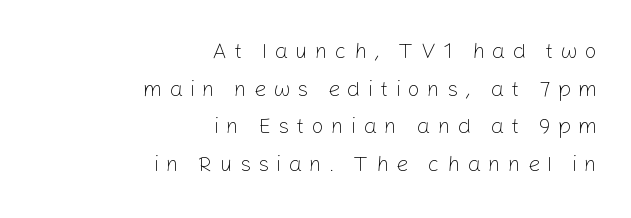
Q: Is the text bold? A: No.
Q: Is the text italic (slanted)? A: No, it is upright.
Q: Is the text underlined? A: No.
Q: How is the paragraph aligned? A: Right-aligned.
Q: Is the spacing between letters normal or unusually wide? A: Unusually wide.
